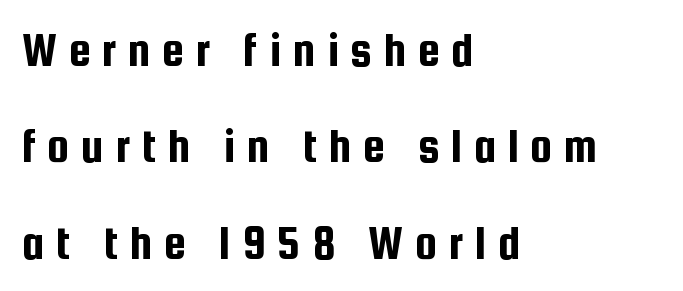
{"serif": "no", "italic": "no", "width": "condensed", "stroke_contrast": "low", "x_height": "medium", "monospaced": "no", "underline": "no", "align": "left", "line_spacing": "loose", "line_spacing_ratio": 1.93, "letter_spacing": "wide", "letter_spacing_em": 0.23, "glyph_px": 50}
